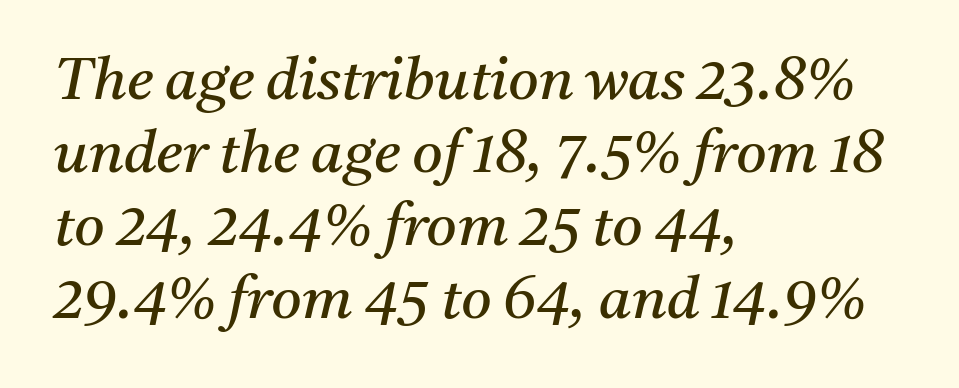
{"serif": "yes", "italic": "yes", "lean": "right", "slant_degrees": 11, "bold": "no", "weight": "regular", "width": "normal", "stroke_contrast": "medium", "x_height": "medium", "monospaced": "no", "underline": "no", "align": "left", "line_spacing_ratio": 1.24, "letter_spacing": "normal", "letter_spacing_em": 0.0, "glyph_px": 59}
